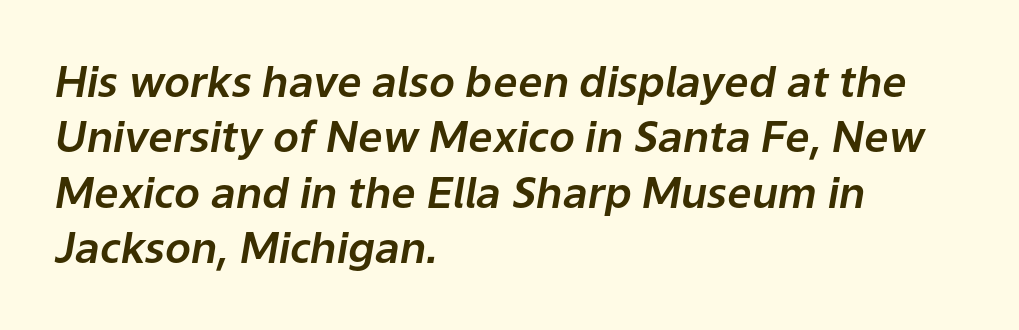
The image shows 43 px text type, italic (leaning right); set left-aligned, normal line spacing (1.29x), normal letter spacing, not underlined; low stroke contrast and a medium x-height.
